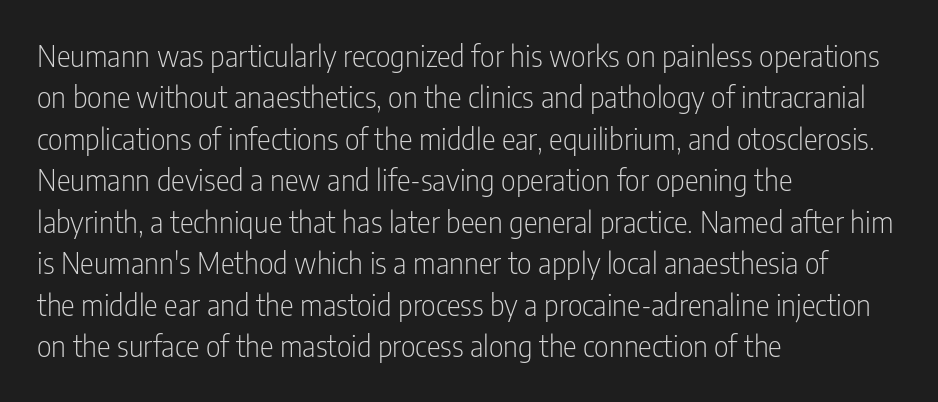
{"serif": "no", "italic": "no", "bold": "no", "weight": "light", "width": "condensed", "stroke_contrast": "low", "x_height": "medium", "monospaced": "no", "underline": "no", "align": "left", "line_spacing": "normal", "line_spacing_ratio": 1.43, "letter_spacing": "normal", "letter_spacing_em": 0.0, "glyph_px": 29}
